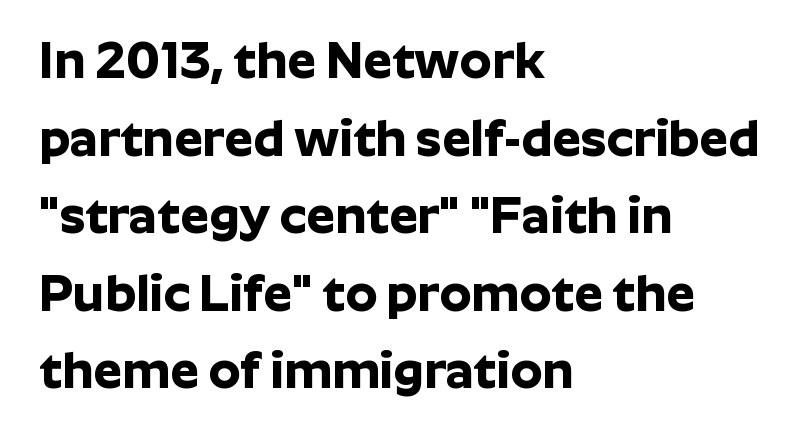
The image shows 51 px bold sans-serif type, upright; set left-aligned, normal line spacing (1.52x), normal letter spacing, not underlined; low stroke contrast and a medium x-height.
